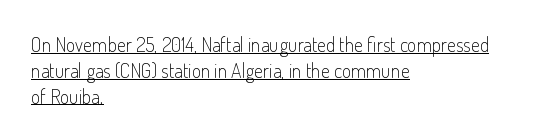
Casual observation: everything's shoved over to the left. Descenders here cross a horizontal rule under the line. This is the regular roman posture of the typeface. The letterforms sit shoulder to shoulder at normal distance.
